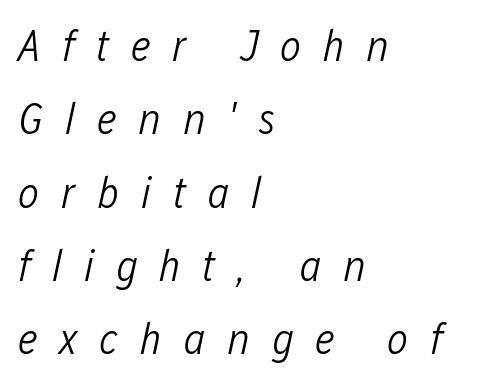
The image shows 45 px light, condensed type, italic (leaning right); set left-aligned, normal line spacing (1.63x), unusually wide letter spacing (+0.48 em), not underlined; low stroke contrast and a medium x-height.
